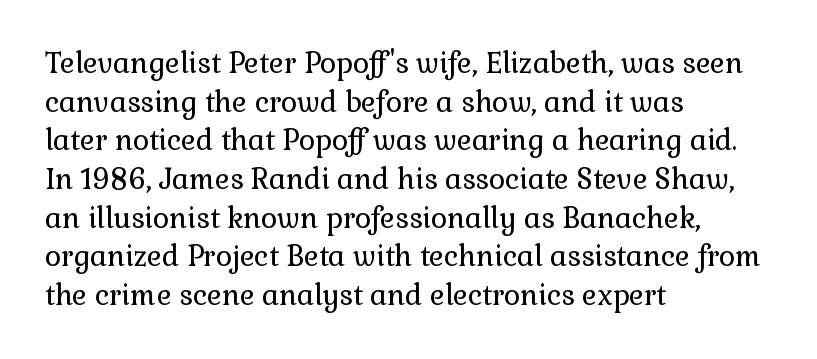
The image shows 28 px regular-weight serif type, upright; set left-aligned, normal line spacing (1.38x), normal letter spacing, not underlined; low stroke contrast and a medium x-height.
